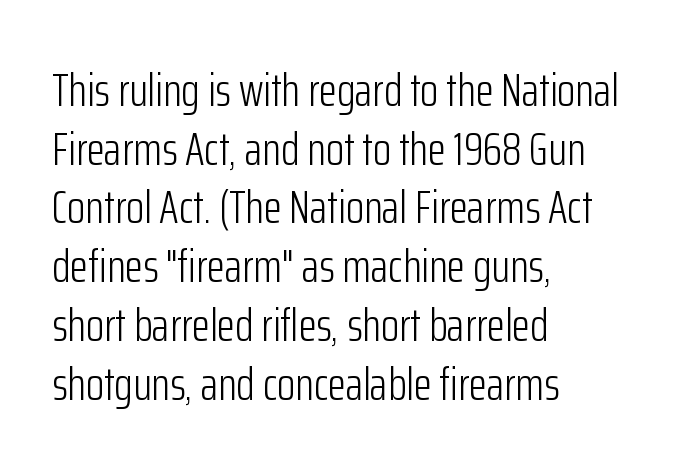
The image shows 47 px light, condensed sans-serif type, upright; set left-aligned, normal line spacing (1.25x), normal letter spacing, not underlined; low stroke contrast and a medium x-height.
